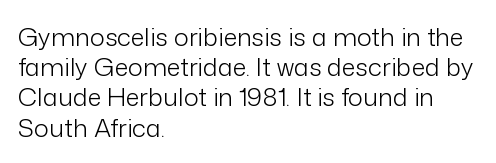
{"italic": "no", "bold": "no", "underline": "no", "align": "left", "line_spacing_ratio": 1.21, "letter_spacing": "normal", "letter_spacing_em": 0.0, "glyph_px": 25}
